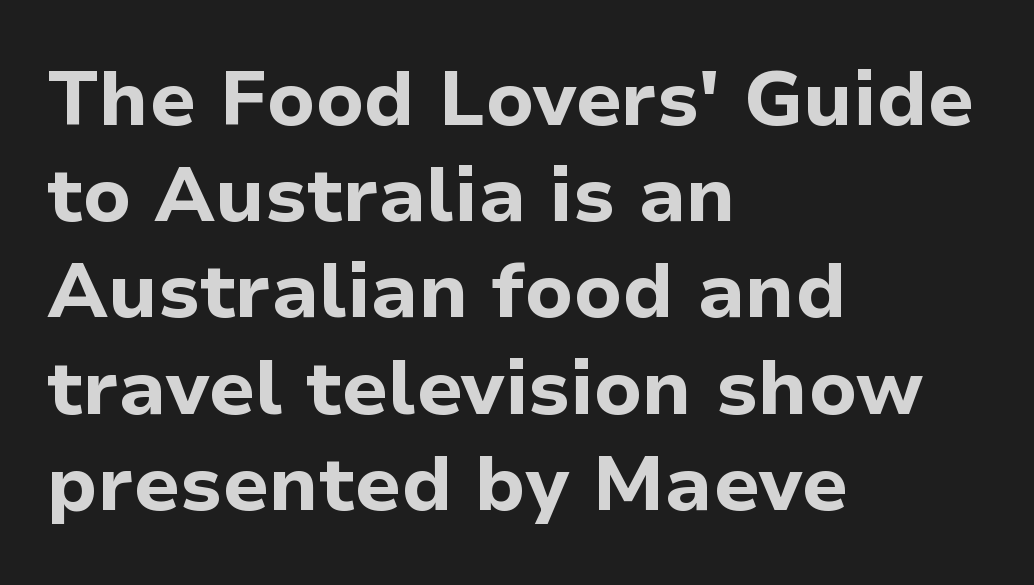
Look at the bottom of the vertical strokes: they stop flat, with no serifs. Posture: upright roman. Honestly, the row spacing looks completely unremarkable. Plenty of ink on the page — the face is bold. You could not count columns in this text — the font is proportionally spaced. The paragraph has a hard left edge and a soft right edge.
